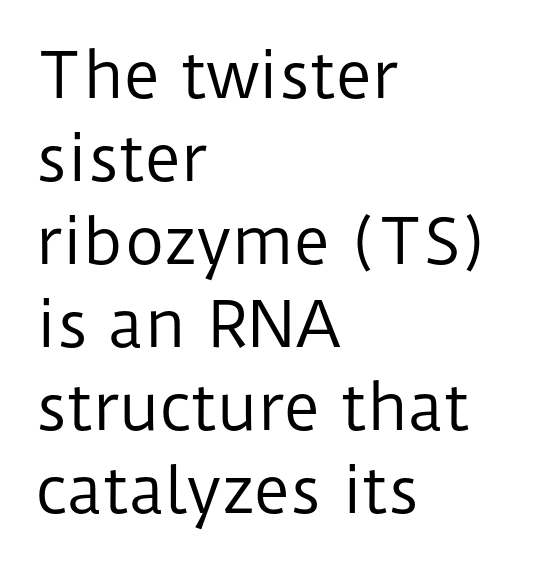
Q: Is the text bold? A: No.
Q: Is the text italic (slanted)? A: No, it is upright.
Q: Is the typeface a serif or a sans-serif typeface? A: Sans-serif.
Q: Is the text underlined? A: No.
Q: How is the paragraph aligned? A: Left-aligned.
Q: Is the spacing between letters normal or unusually wide? A: Normal.
Q: Is the spacing between lines tight, normal or loose? A: Normal.
Q: Width (condensed, normal, or wide)? A: Normal.
Q: Stroke contrast? A: Low.
Q: x-height? A: Medium.
Q: Monospaced? A: No.
